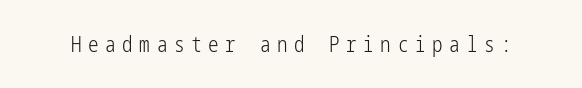
Q: Is the text bold? A: No.
Q: Is the text italic (slanted)? A: No, it is upright.
Q: Is the text underlined? A: No.
Q: Is the spacing between letters normal or unusually wide? A: Unusually wide.
